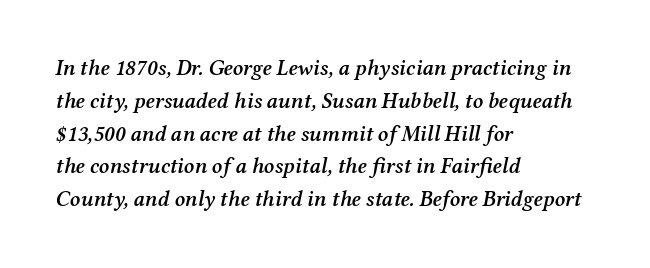
When letters slant like this, we call the style italic. Its strokes are somewhat broadened, the hallmark of semibold type. Summary of vertical rhythm: regular, with standard interline spacing. Words float on clear page, feet unadorned. The lines are quadded left.
